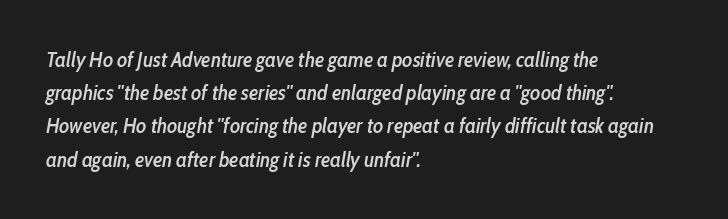
Q: Is the text bold? A: Semi-bold.
Q: Is the text italic (slanted)? A: Yes, it leans right by about 10 degrees.
Q: Is the text underlined? A: No.
Q: How is the paragraph aligned? A: Left-aligned.
Q: Is the spacing between letters normal or unusually wide? A: Normal.
Q: Is the spacing between lines tight, normal or loose? A: Normal.
